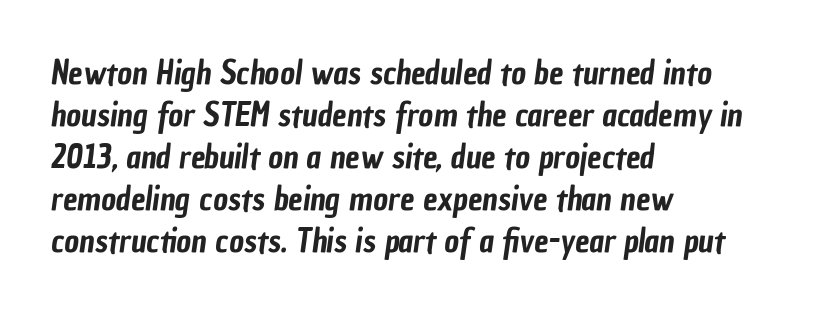
Q: Is the typeface a serif or a sans-serif typeface? A: Sans-serif.
Q: Is the text underlined? A: No.
Q: How is the paragraph aligned? A: Left-aligned.
Q: Is the spacing between letters normal or unusually wide? A: Normal.
Q: Is the spacing between lines tight, normal or loose? A: Normal.
Q: Width (condensed, normal, or wide)? A: Condensed.
Q: Stroke contrast? A: Low.
Q: x-height? A: Medium.
Q: Monospaced? A: No.
